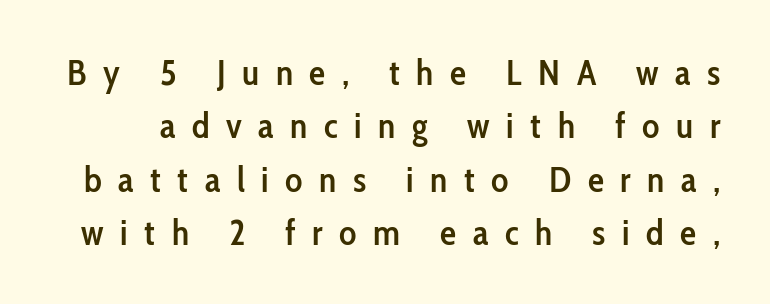
Looks like regular typesetting: each glyph gets only the width it needs. The text was rendered using a sans face with plain stroke endings. This is the in-between weight designers call semibold or demi. Does extra space separate the letters? Yes, quite a lot of it. Notice how descenders clear the ascenders below comfortably — that's standard leading. Descender tails drop into unmarked territory.
